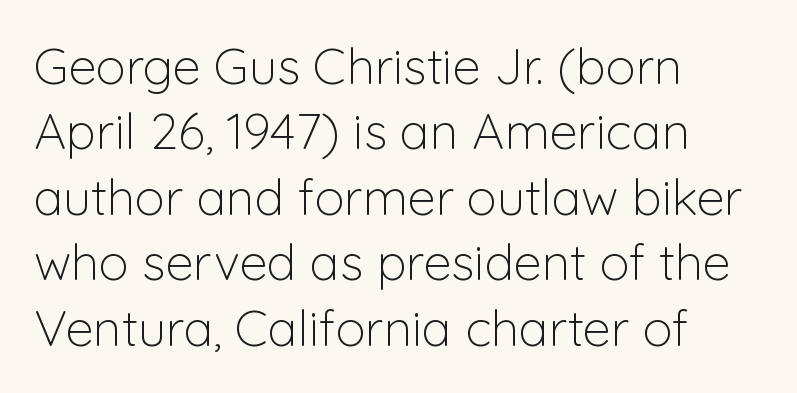
Q: Is the text bold? A: No.
Q: Is the text italic (slanted)? A: No, it is upright.
Q: Is the typeface a serif or a sans-serif typeface? A: Sans-serif.
Q: Is the text underlined? A: No.
Q: How is the paragraph aligned? A: Left-aligned.
Q: Is the spacing between letters normal or unusually wide? A: Normal.
Q: Is the spacing between lines tight, normal or loose? A: Normal.
Q: Width (condensed, normal, or wide)? A: Normal.
Q: Stroke contrast? A: Low.
Q: x-height? A: Medium.
Q: Monospaced? A: No.
